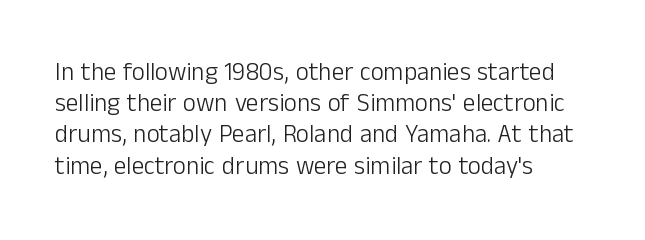
{"italic": "no", "bold": "no", "underline": "no", "align": "left", "line_spacing": "normal", "line_spacing_ratio": 1.25, "letter_spacing": "normal", "letter_spacing_em": 0.0, "glyph_px": 25}
